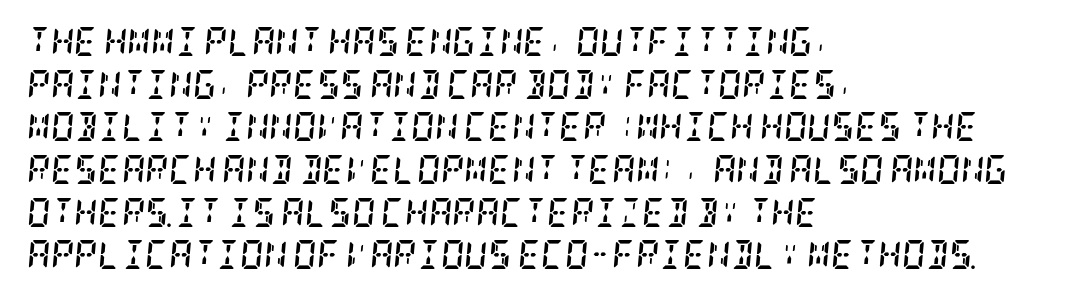
The image shows 29 px semibold, condensed serif type, italic (leaning right); set left-aligned, normal line spacing (1.47x), normal letter spacing, not underlined; low stroke contrast and a large x-height.
